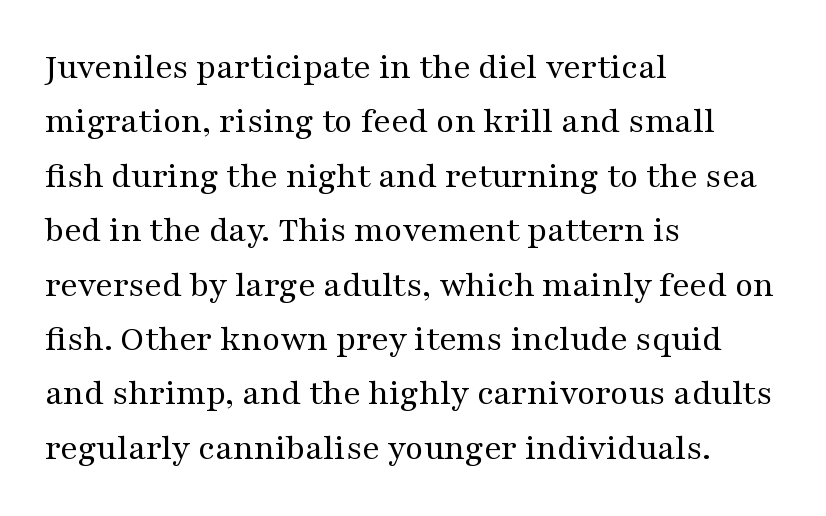
The image shows 37 px regular-weight, wide serif type, upright; set left-aligned, normal line spacing (1.47x), normal letter spacing, not underlined; medium stroke contrast and a medium x-height.
